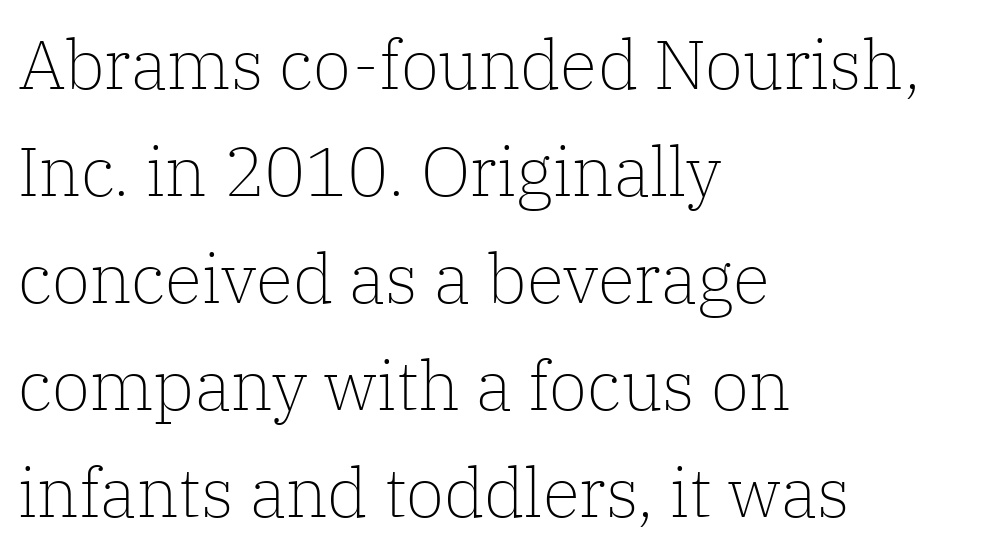
{"serif": "yes", "italic": "no", "bold": "no", "weight": "light", "width": "normal", "stroke_contrast": "low", "x_height": "medium", "monospaced": "no", "underline": "no", "align": "left", "line_spacing": "normal", "line_spacing_ratio": 1.55, "letter_spacing": "normal", "letter_spacing_em": 0.0, "glyph_px": 69}
